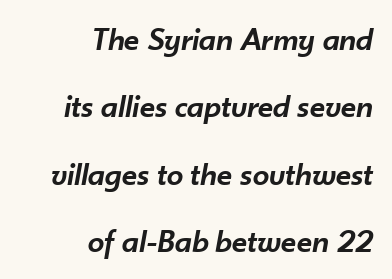
The font's italic variant was chosen for this text. The ragged edge is on the left, which tells us the setting is flush right. Between one letter and the next there's only the usual sliver of space. Descenders are the only things crossing below the line. A fair bit of extra ink — the face is semibold, not bold. A typesetter would call this leading open, well beyond the default.
